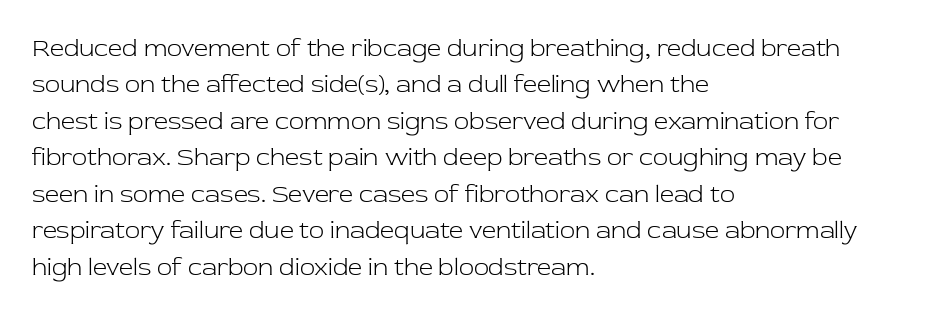
Q: Is the text bold? A: No.
Q: Is the text italic (slanted)? A: No, it is upright.
Q: Is the text underlined? A: No.
Q: How is the paragraph aligned? A: Left-aligned.
Q: Is the spacing between letters normal or unusually wide? A: Normal.
Q: Is the spacing between lines tight, normal or loose? A: Normal.
